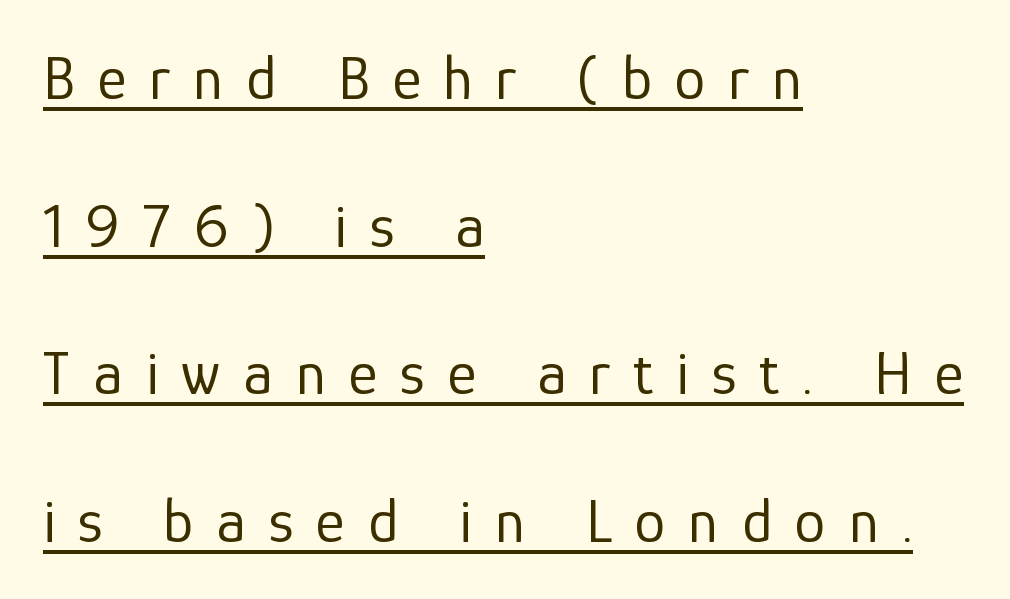
A typesetter would mark this as roman, not italic. The leading is generous, giving the passage an open texture. Where is the straight margin? On the left. Serif or sans? Sans — the stroke terminals are bare. Letters have the restrained weight of plain body copy at most.
